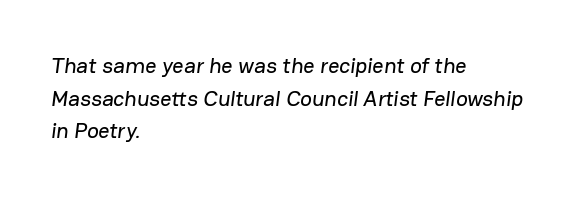
The image shows 22 px text type; set left-aligned, normal line spacing (1.48x), normal letter spacing, not underlined.
